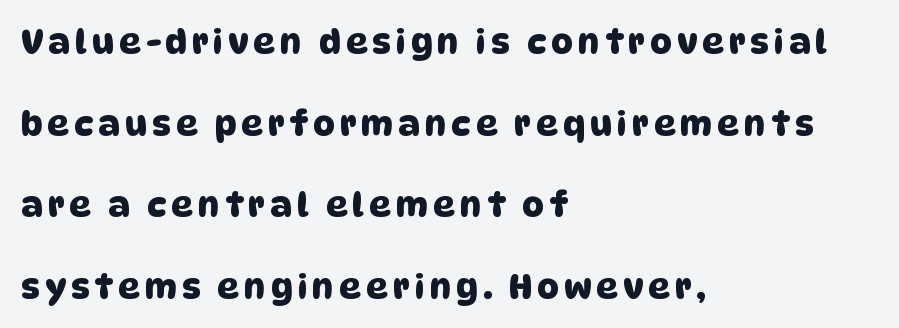
Letters rest on an invisible, unmarked baseline. Does the copy run flush right? No — it runs flush left. The passage shown is typeset with a sans-serif family. The rendering uses natural spacing where letterforms have individual widths. One glance says open: line gaps are wider than usual.
